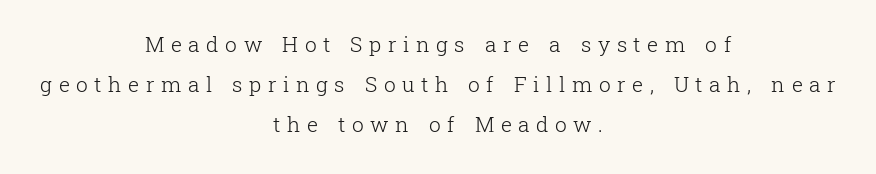
Q: Is the text bold? A: No.
Q: Is the text italic (slanted)? A: No, it is upright.
Q: Is the text underlined? A: No.
Q: How is the paragraph aligned? A: Centered.
Q: Is the spacing between letters normal or unusually wide? A: Unusually wide.
Q: Is the spacing between lines tight, normal or loose? A: Loose.
